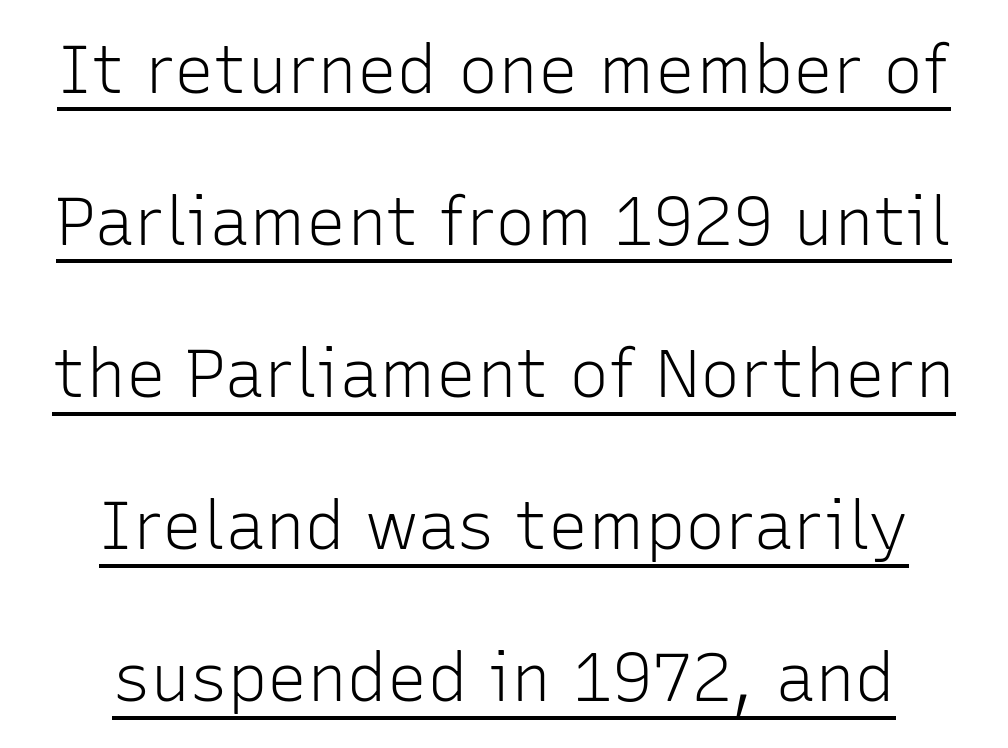
Q: Is the text bold? A: No.
Q: Is the text italic (slanted)? A: No, it is upright.
Q: Is the typeface a serif or a sans-serif typeface? A: Sans-serif.
Q: Is the text underlined? A: Yes.
Q: Is the spacing between letters normal or unusually wide? A: Normal.
Q: Is the spacing between lines tight, normal or loose? A: Loose.
Q: Width (condensed, normal, or wide)? A: Normal.
Q: Stroke contrast? A: Low.
Q: x-height? A: Medium.
Q: Monospaced? A: No.
